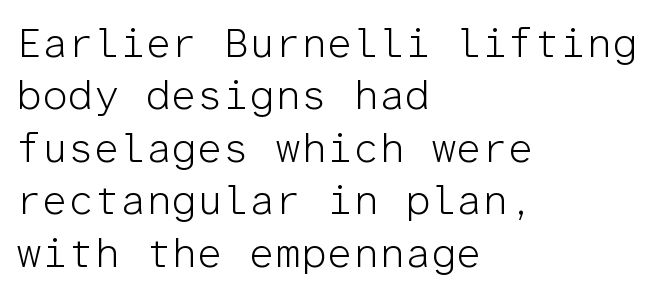
{"serif": "no", "italic": "no", "bold": "no", "weight": "light", "width": "normal", "stroke_contrast": "low", "x_height": "medium", "monospaced": "yes", "underline": "no", "align": "left", "line_spacing": "normal", "line_spacing_ratio": 1.28, "letter_spacing": "normal", "letter_spacing_em": 0.0, "glyph_px": 41}
